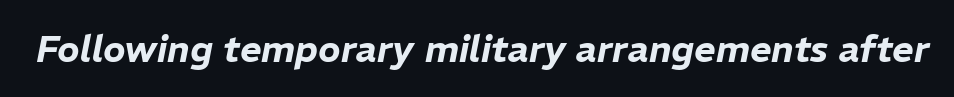
Characters are canted at an angle relative to the baseline's perpendicular. A clean baseline with only descenders dipping below it. Here the glyphs are tracked normally, forming tight word shapes. Spacing verdict: proportional, widths tailored to each character.
